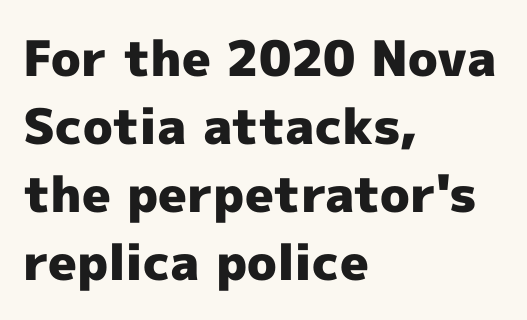
Rows of type keep a routine distance in the vertical direction. Horizontal alignment here is leftward, the default for most running prose. There is no visible air inserted between adjacent glyphs. This is sans-serif lettering, the kind often seen on screens and signage. The typography opts for an upright posture over an oblique one.
